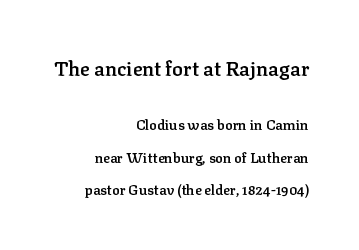
{"italic": "no", "bold": "semi", "underline": "no", "align": "right", "line_spacing": "loose", "line_spacing_ratio": 2.31, "letter_spacing": "normal", "letter_spacing_em": 0.0, "larger_block": "first", "size_ratio": 1.43, "glyph_px": 20}
